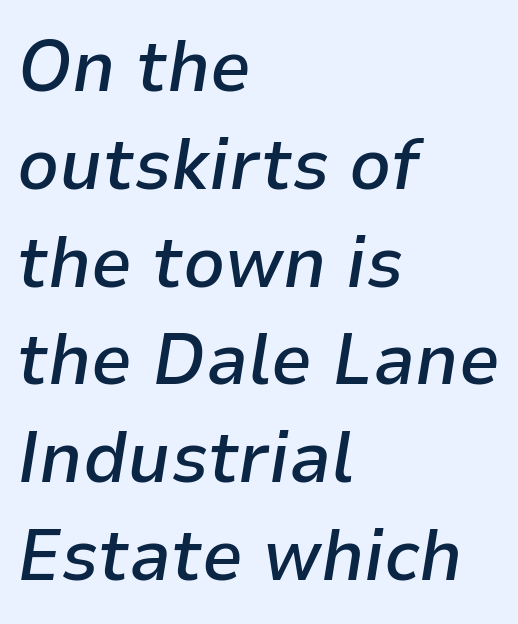
Q: Is the text bold? A: Semi-bold.
Q: Is the text italic (slanted)? A: Yes, it leans right by about 9 degrees.
Q: Is the text underlined? A: No.
Q: How is the paragraph aligned? A: Left-aligned.
Q: Is the spacing between letters normal or unusually wide? A: Normal.
Q: Is the spacing between lines tight, normal or loose? A: Normal.
Q: Width (condensed, normal, or wide)? A: Normal.
Q: Stroke contrast? A: Low.
Q: x-height? A: Medium.
Q: Monospaced? A: No.
